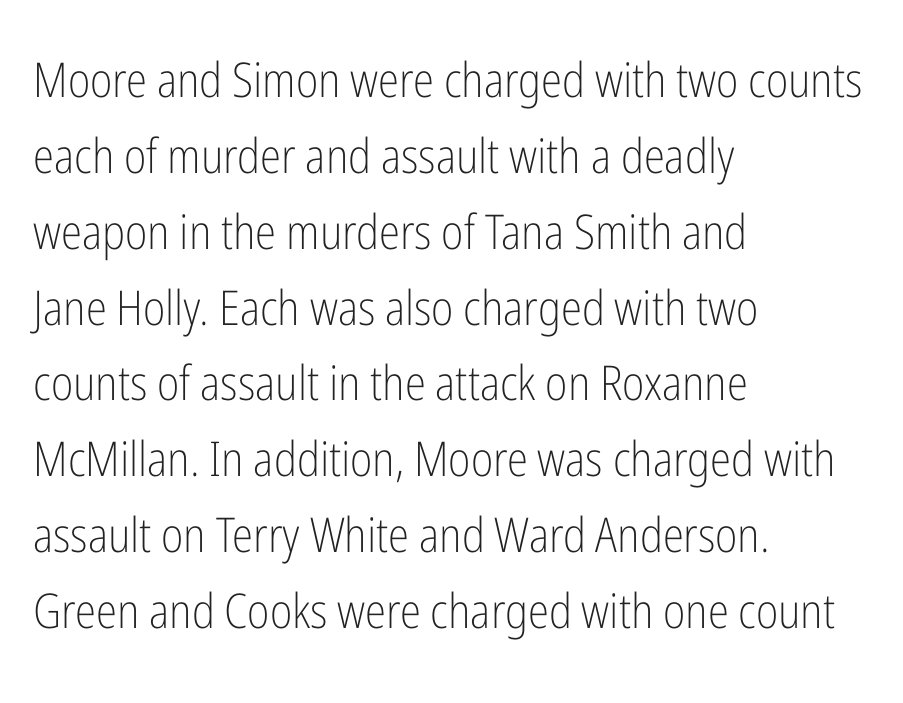
The image shows 48 px light, condensed sans-serif type, upright; set left-aligned, normal line spacing (1.58x), normal letter spacing, not underlined; low stroke contrast and a medium x-height.
